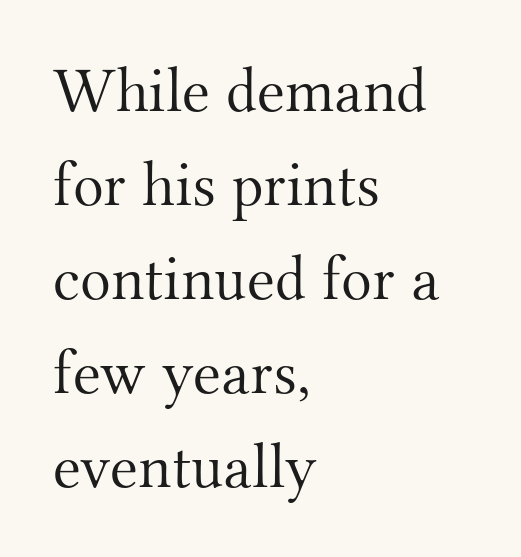
{"serif": "yes", "italic": "no", "bold": "no", "weight": "light", "width": "normal", "stroke_contrast": "medium", "x_height": "small", "monospaced": "no", "underline": "no", "align": "left", "line_spacing": "normal", "line_spacing_ratio": 1.47, "letter_spacing": "normal", "letter_spacing_em": 0.0, "glyph_px": 64}
